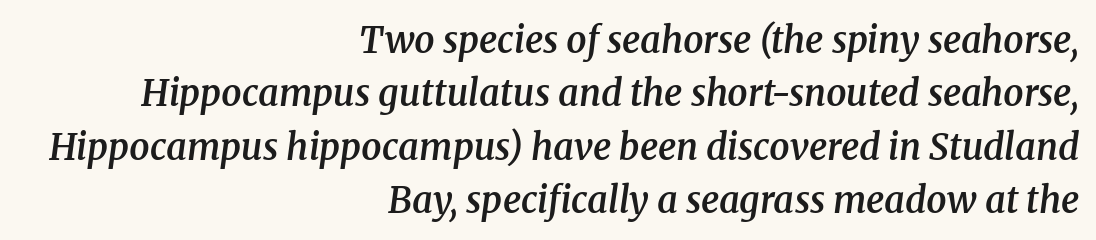
Typesetter's note: demi weight, one step under bold. Caption: multi-line text, flush right, ragged left. These lines were composed using italics. The glyphs in this specimen are seriffed.
